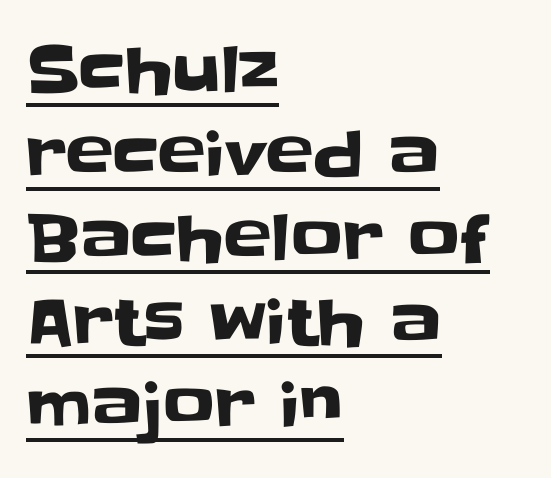
Spacing verdict: proportional, widths tailored to each character. Every stem runs plumb, perpendicular to the baseline. Notice how the passage keeps a crisp vertical edge on the left only. Underlined type. Is there much room between lines? A standard amount, neither cramped nor airy.
